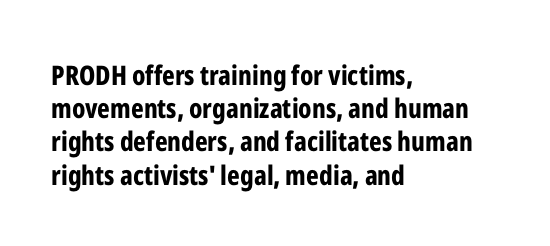
There is no visible air inserted between adjacent glyphs. In terms of weight, the rendering is a true, heavy bold. Visually the block forms a straight wall on the left and a jagged coastline on the right. Lines of text with bare space underneath. If you drew a line through each stem, it would be perfectly vertical.
